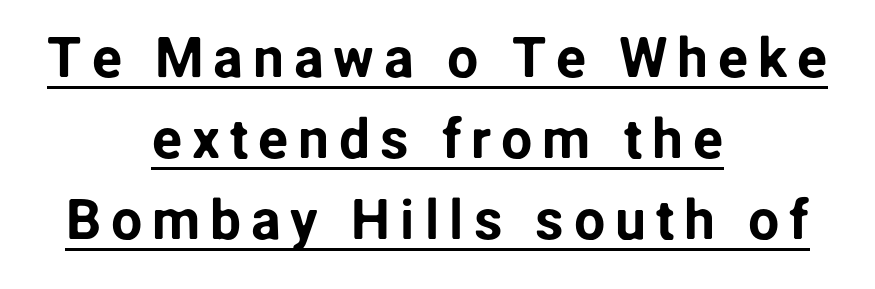
Q: Is the text italic (slanted)? A: No, it is upright.
Q: Is the typeface a serif or a sans-serif typeface? A: Sans-serif.
Q: Is the text underlined? A: Yes.
Q: How is the paragraph aligned? A: Centered.
Q: Is the spacing between lines tight, normal or loose? A: Normal.
Q: Width (condensed, normal, or wide)? A: Normal.
Q: Stroke contrast? A: Low.
Q: x-height? A: Medium.
Q: Monospaced? A: No.
